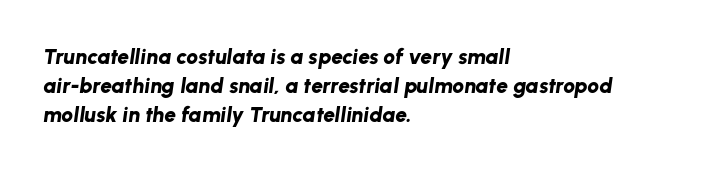
Default kerning and tracking; the words read as compact shapes. Decoration check: the copy has no underline. One-word summary of the alignment: left. Summary of vertical rhythm: regular, with standard interline spacing.
